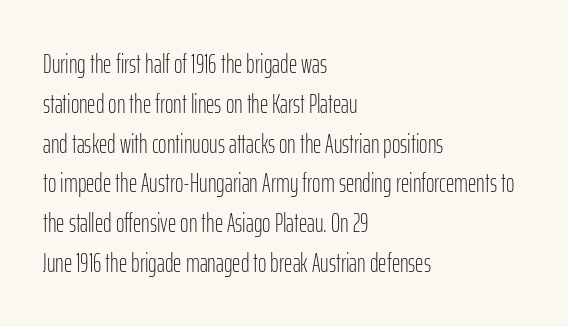
{"italic": "no", "bold": "no", "underline": "no", "align": "left", "line_spacing": "normal", "line_spacing_ratio": 1.53, "letter_spacing": "normal", "letter_spacing_em": 0.0, "glyph_px": 26}
